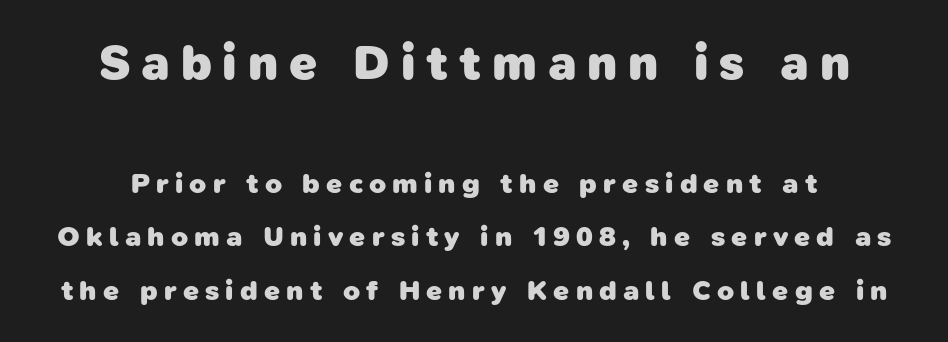
{"serif": "no", "bold": "yes", "weight": "heavy", "width": "normal", "stroke_contrast": "low", "x_height": "medium", "monospaced": "no", "underline": "no", "line_spacing": "loose", "line_spacing_ratio": 1.91, "letter_spacing": "wide", "letter_spacing_em": 0.22, "larger_block": "first", "size_ratio": 1.75, "glyph_px": 49}
